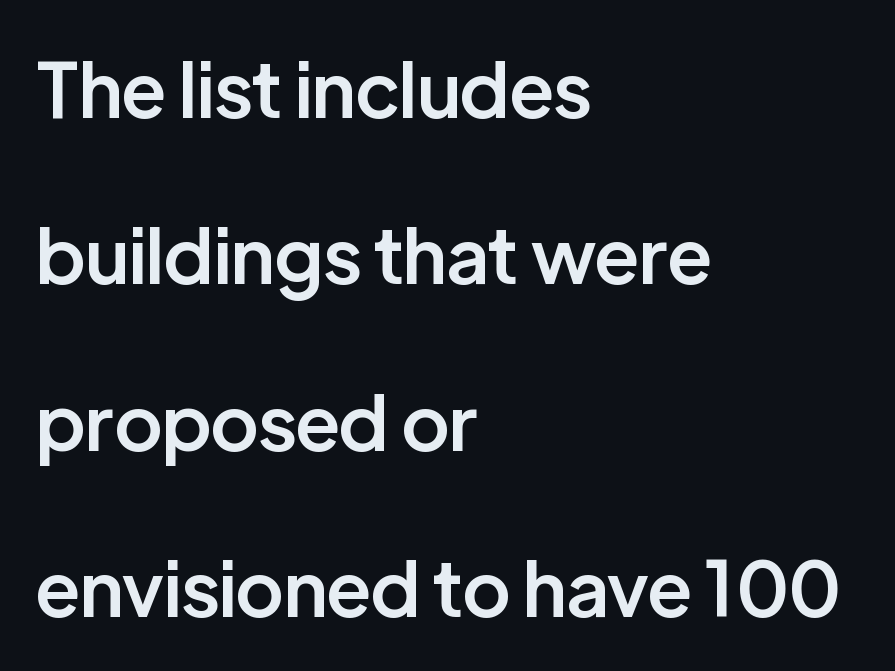
{"serif": "no", "italic": "no", "bold": "semi", "weight": "semibold", "width": "normal", "stroke_contrast": "low", "x_height": "medium", "monospaced": "no", "underline": "no", "align": "left", "line_spacing": "loose", "line_spacing_ratio": 2.19, "letter_spacing": "normal", "letter_spacing_em": 0.0, "glyph_px": 76}
